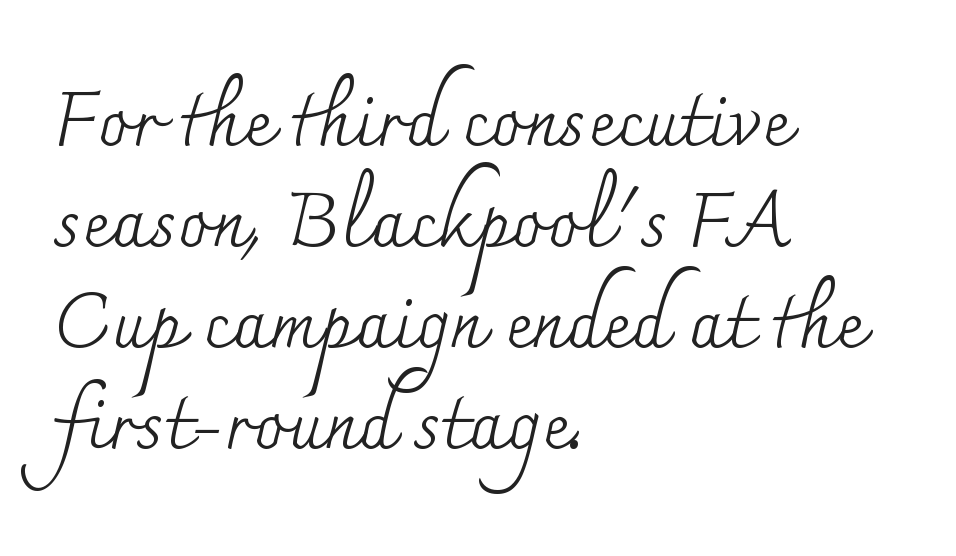
{"serif": "yes", "bold": "no", "weight": "regular", "width": "normal", "stroke_contrast": "medium", "x_height": "small", "monospaced": "no", "underline": "no", "align": "left", "line_spacing": "normal", "line_spacing_ratio": 1.33, "letter_spacing": "normal", "letter_spacing_em": 0.0, "glyph_px": 76}
